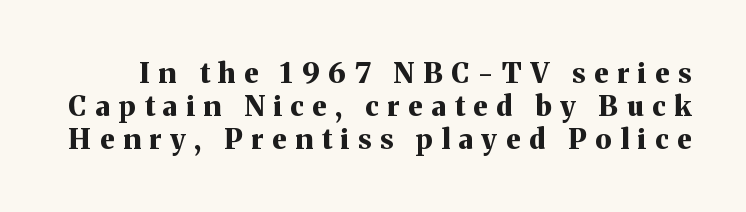
The image shows 28 px bold serif type, upright; set line spacing 1.17x, unusually wide letter spacing (+0.31 em), not underlined; medium stroke contrast and a medium x-height.
